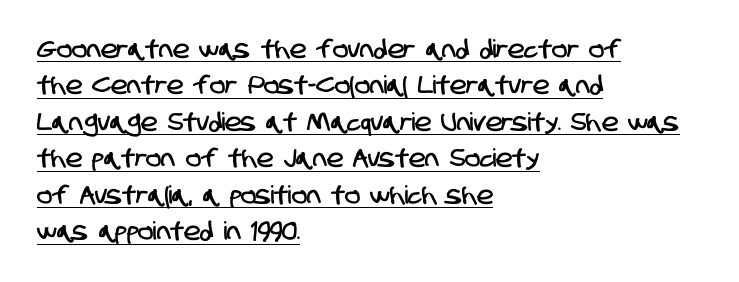
Caption: multi-line text, flush left, ragged right. The glyphs are accompanied by a horizontal stroke just below them. Quick note: interline space is typical. Caption: standard tracking, unaltered.
